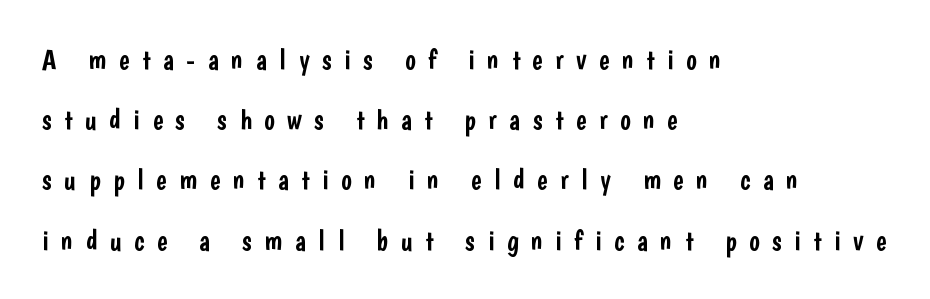
{"serif": "no", "italic": "no", "width": "condensed", "stroke_contrast": "low", "x_height": "medium", "monospaced": "no", "underline": "no", "align": "left", "line_spacing": "loose", "line_spacing_ratio": 2.15, "letter_spacing": "wide", "letter_spacing_em": 0.45, "glyph_px": 28}
